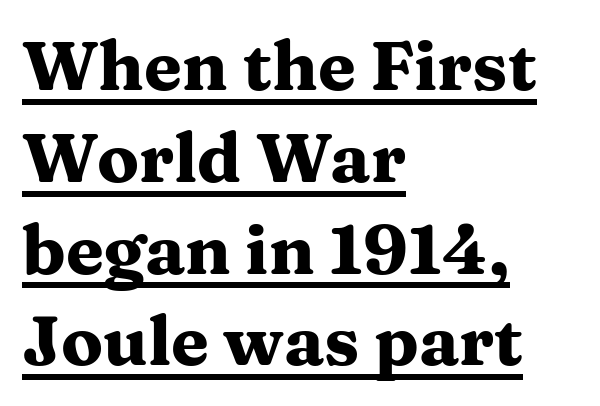
Q: Is the text bold? A: Yes.
Q: Is the text italic (slanted)? A: No, it is upright.
Q: Is the typeface a serif or a sans-serif typeface? A: Serif.
Q: Is the text underlined? A: Yes.
Q: How is the paragraph aligned? A: Left-aligned.
Q: Is the spacing between letters normal or unusually wide? A: Normal.
Q: Is the spacing between lines tight, normal or loose? A: Normal.
Q: Width (condensed, normal, or wide)? A: Wide.
Q: Stroke contrast? A: Medium.
Q: x-height? A: Medium.
Q: Monospaced? A: No.
